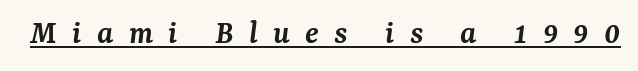
{"serif": "yes", "italic": "yes", "lean": "right", "slant_degrees": 7, "bold": "semi", "weight": "semibold", "width": "normal", "stroke_contrast": "medium", "x_height": "medium", "monospaced": "no", "underline": "yes", "letter_spacing": "wide", "letter_spacing_em": 0.45, "glyph_px": 34}
